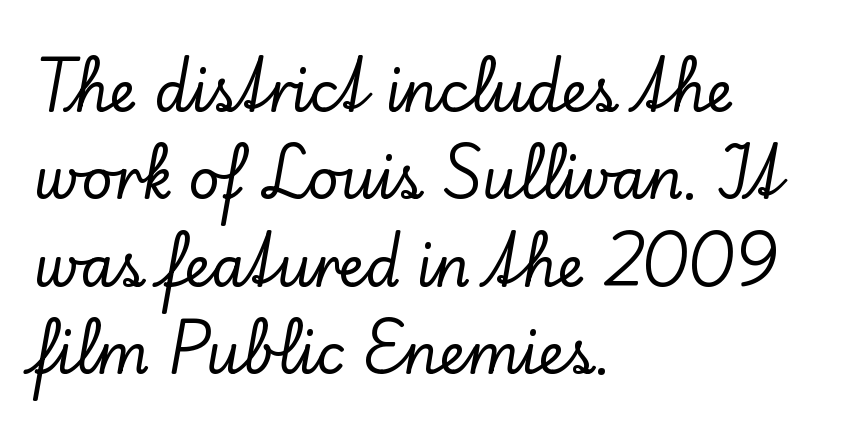
The image shows 55 px serif type; set left-aligned, normal line spacing (1.59x), normal letter spacing, not underlined; low stroke contrast and a small x-height.
